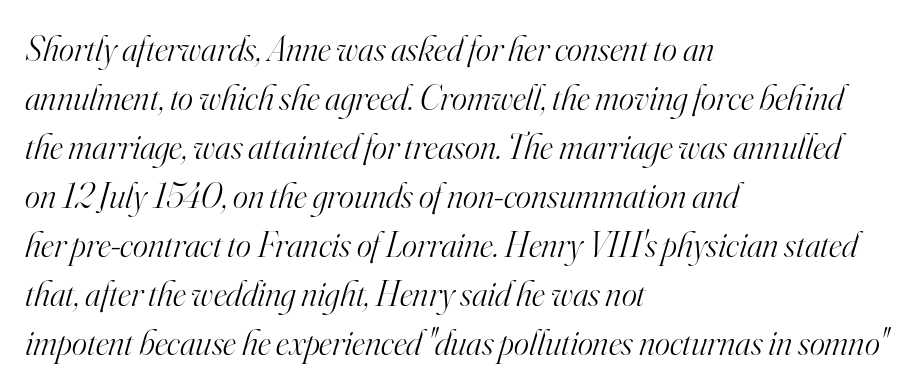
An italicized treatment has been applied to the whole sample. Small tapered or slab feet sit at the stroke ends, so this counts as serif. Just letters on the line, the space beneath them empty. Stem width sits at or under what a default text font uses. A typesetter would call this proportional, since set widths differ per character.
